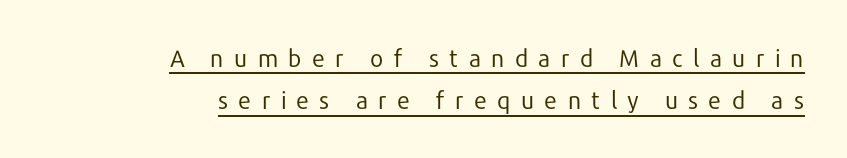
{"italic": "no", "bold": "no", "underline": "yes", "align": "right", "line_spacing_ratio": 1.77, "letter_spacing": "wide", "letter_spacing_em": 0.41, "glyph_px": 24}
